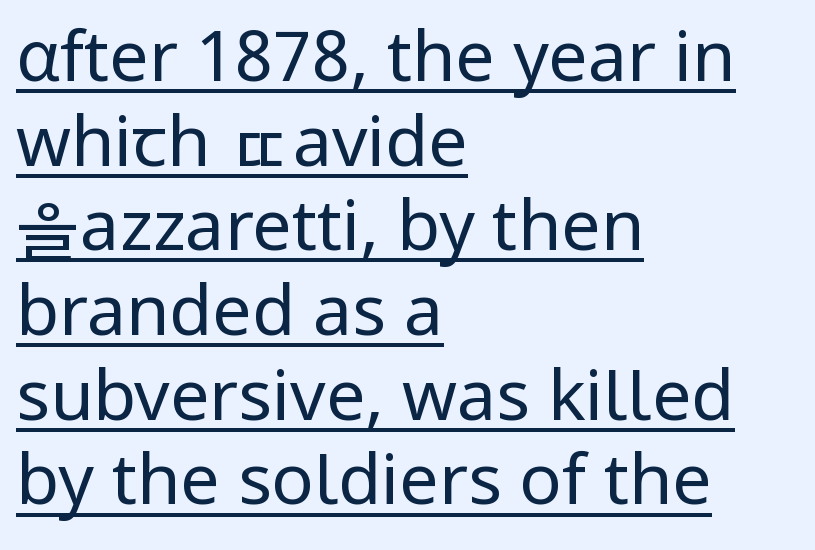
The image shows 70 px regular-weight sans-serif type, upright; set left-aligned, line spacing 1.21x, normal letter spacing, underlined; low stroke contrast and a medium x-height.
